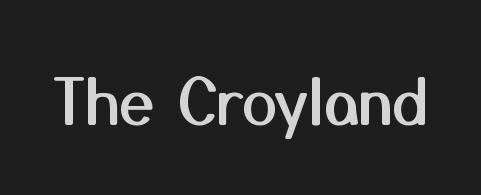
{"serif": "no", "italic": "no", "width": "normal", "stroke_contrast": "medium", "x_height": "medium", "monospaced": "no", "underline": "no", "letter_spacing": "normal", "letter_spacing_em": 0.0, "glyph_px": 63}
